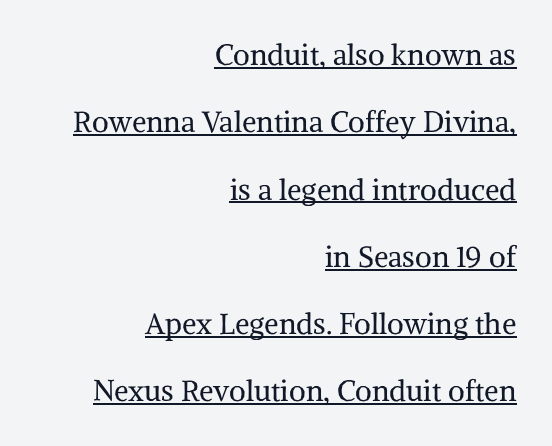
{"serif": "yes", "italic": "no", "bold": "no", "weight": "regular", "width": "normal", "stroke_contrast": "medium", "x_height": "medium", "monospaced": "no", "underline": "yes", "align": "right", "line_spacing": "loose", "line_spacing_ratio": 2.32, "letter_spacing": "normal", "letter_spacing_em": 0.0, "glyph_px": 29}
